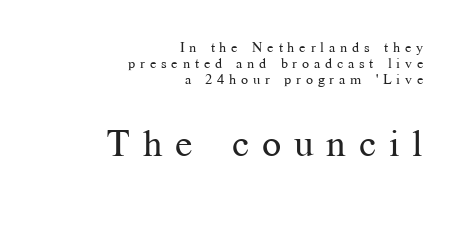
The image shows 38 px regular-weight serif type, upright; set right-aligned, line spacing 1.16x, unusually wide letter spacing (+0.34 em), not underlined; the second (bottom) block is 2.71x larger; medium stroke contrast and a medium x-height.
